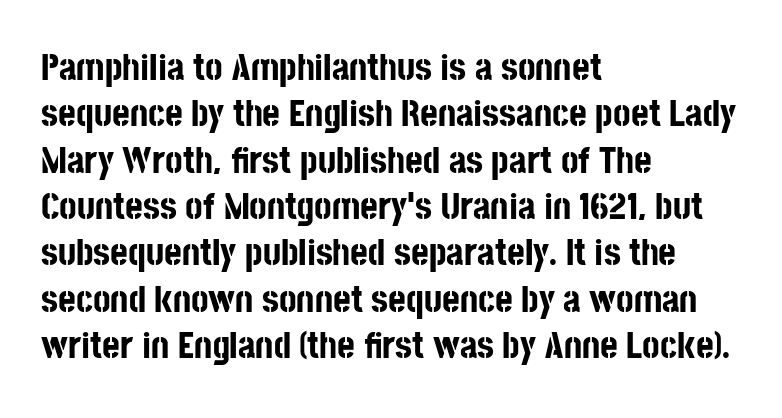
Think of a printed novel: that variable character pitch is what you see here. Observe the ordinary spacing: letters are neighbours, not strangers. Upright lettering throughout. Does the weight exceed regular? Yes, all the way to bold. The rendering anchors every line to the left-hand side. Any mark beneath the type? The region is blank.
